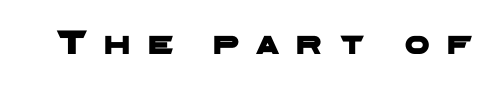
Examine the stroke ends and you'll find no serifs. There is plenty of visible air inserted between adjacent glyphs. Unmarked baselines from the first word to the last. Think of a printed novel: that variable character pitch is what you see here.
